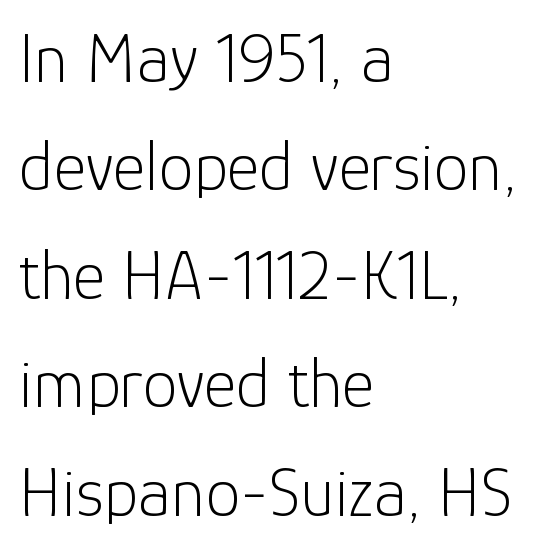
Q: Is the text bold? A: No.
Q: Is the text italic (slanted)? A: No, it is upright.
Q: Is the typeface a serif or a sans-serif typeface? A: Sans-serif.
Q: Is the text underlined? A: No.
Q: How is the paragraph aligned? A: Left-aligned.
Q: Is the spacing between letters normal or unusually wide? A: Normal.
Q: Is the spacing between lines tight, normal or loose? A: Normal.
Q: Width (condensed, normal, or wide)? A: Normal.
Q: Stroke contrast? A: Low.
Q: x-height? A: Medium.
Q: Monospaced? A: No.
